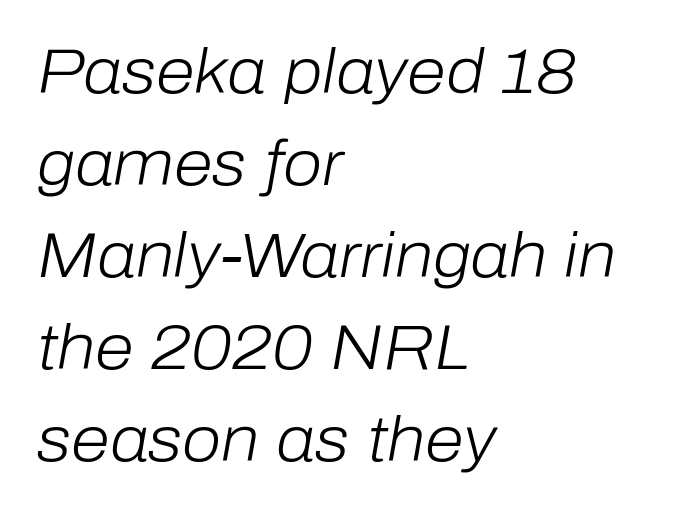
Q: Is the text bold? A: No.
Q: Is the text italic (slanted)? A: Yes, it leans right by about 10 degrees.
Q: Is the text underlined? A: No.
Q: How is the paragraph aligned? A: Left-aligned.
Q: Is the spacing between letters normal or unusually wide? A: Normal.
Q: Is the spacing between lines tight, normal or loose? A: Normal.
Q: Width (condensed, normal, or wide)? A: Normal.
Q: Stroke contrast? A: Low.
Q: x-height? A: Medium.
Q: Monospaced? A: No.
